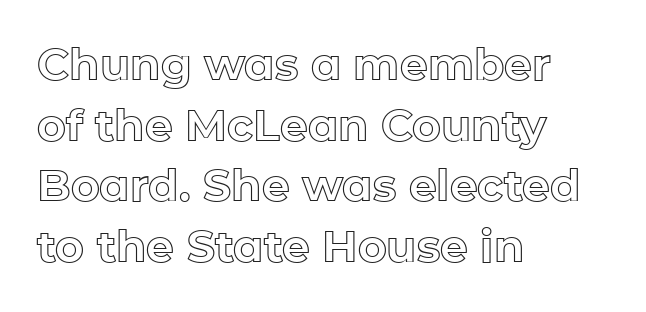
One-word summary of the alignment: left. The glyphs are unaccompanied by any horizontal stroke below them. This is roman type, the default non-slanted kind. Short note: letters normally spaced. Regarding leading, the lines here are spaced in the standard way.
